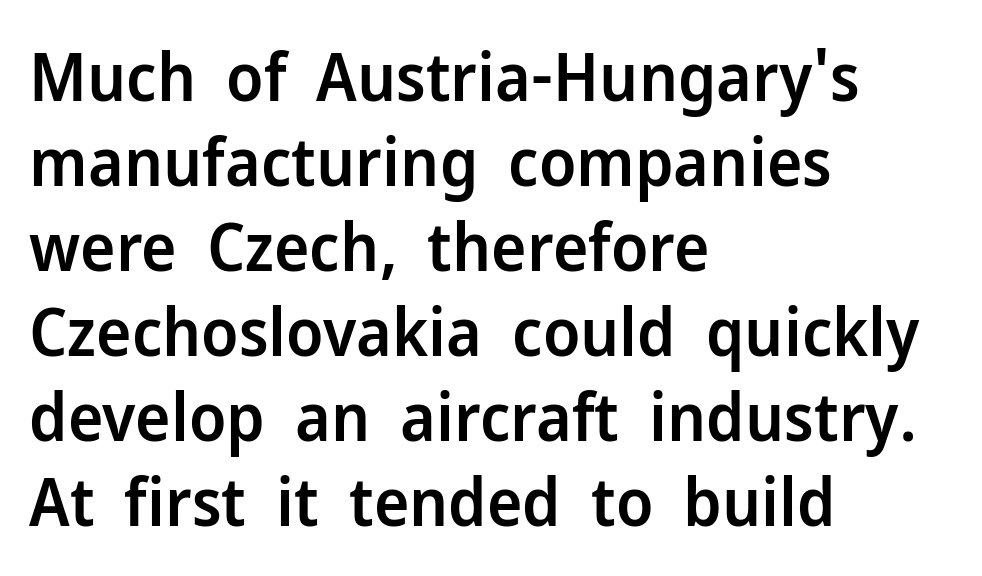
The image shows 67 px semibold sans-serif type, upright; set left-aligned, normal line spacing (1.27x), normal letter spacing, not underlined; low stroke contrast and a medium x-height.
